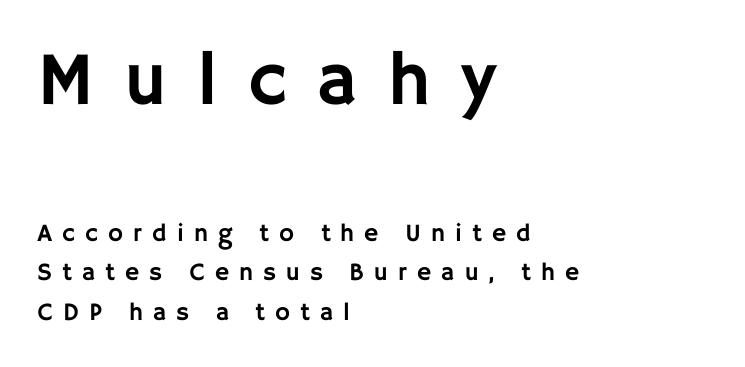
The image shows 76 px sans-serif type, upright; set left-aligned, normal line spacing (1.59x), unusually wide letter spacing (+0.4 em), not underlined; the first (top) block is 3.04x larger; low stroke contrast and a large x-height.
